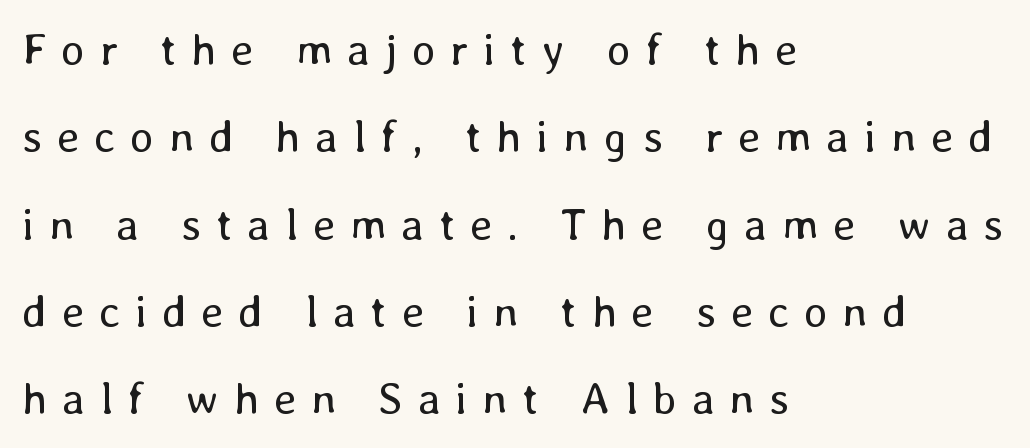
Q: Is the text bold? A: No.
Q: Is the text italic (slanted)? A: No, it is upright.
Q: Is the text underlined? A: No.
Q: How is the paragraph aligned? A: Left-aligned.
Q: Is the spacing between letters normal or unusually wide? A: Unusually wide.
Q: Is the spacing between lines tight, normal or loose? A: Loose.
Q: Width (condensed, normal, or wide)? A: Normal.
Q: Stroke contrast? A: Low.
Q: x-height? A: Medium.
Q: Monospaced? A: No.
